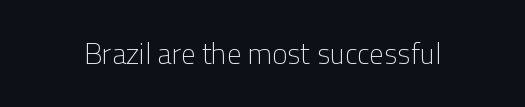
{"serif": "no", "italic": "no", "bold": "no", "weight": "light", "width": "normal", "stroke_contrast": "low", "x_height": "medium", "monospaced": "no", "underline": "no", "letter_spacing": "normal", "letter_spacing_em": 0.0, "glyph_px": 29}
